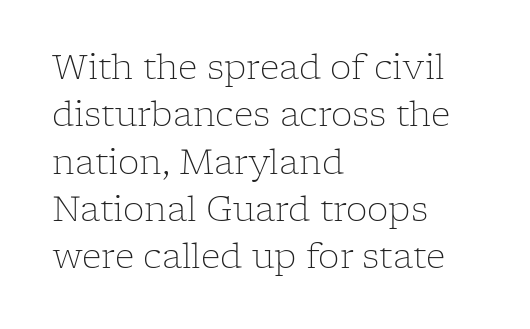
{"serif": "yes", "italic": "no", "bold": "no", "weight": "light", "width": "normal", "stroke_contrast": "low", "x_height": "medium", "monospaced": "no", "underline": "no", "align": "left", "line_spacing": "normal", "line_spacing_ratio": 1.39, "letter_spacing": "normal", "letter_spacing_em": 0.0, "glyph_px": 34}
